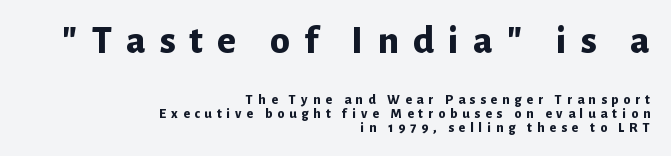
The rendering anchors every line to the right-hand side. Do the characters align in a grid? No, the font is proportional. Stroke terminals: plain, sans-serif. The specimen omits any rule beneath the text block's lines. The glyphs have the mass of a bold cut.
